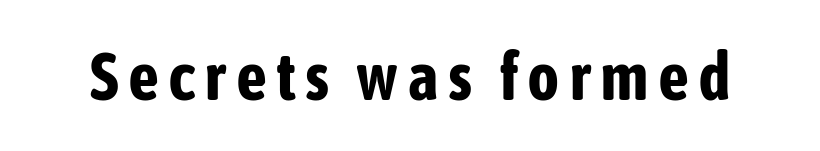
The letters stand straight up with perfectly vertical stems. The typeface chosen for these lines omits serifs. Plain, unruled lines of type. Here the designer chose a conventional face with non-uniform glyph widths. The font is running at its bold setting.
